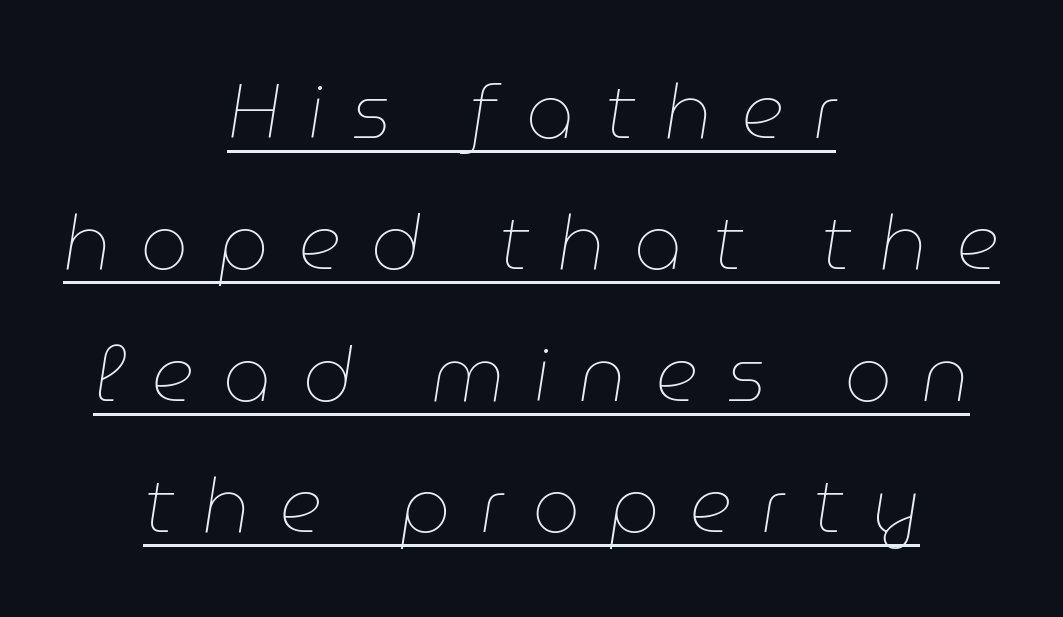
Bold? No — there's no thickening of the strokes. If you folded the block vertically in half, each line would mirror itself in length. Decoration check: the copy is underlined. Looks like regular typesetting: each glyph gets only the width it needs. The rendering inserts visible extra space after every character.
